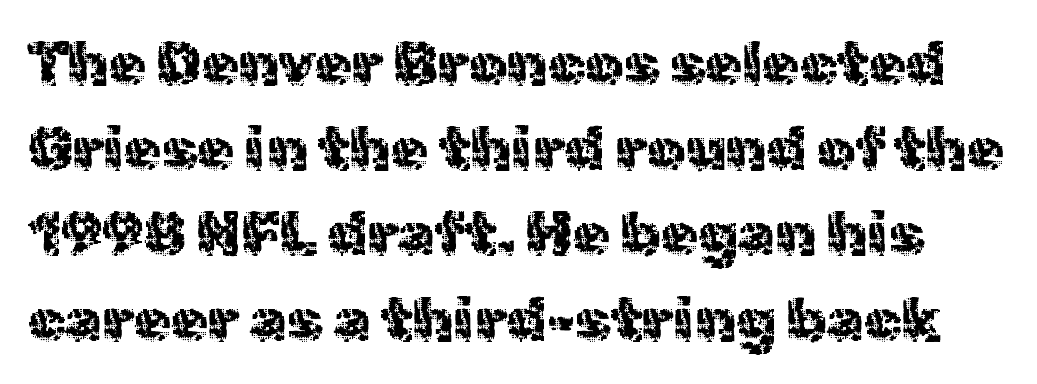
The image shows 60 px regular-weight sans-serif type, upright; set normal line spacing (1.42x), normal letter spacing, not underlined; a medium x-height.
